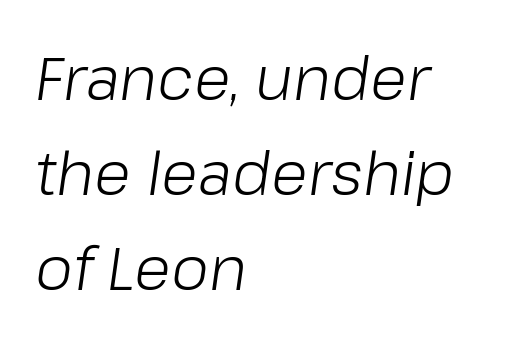
The passage shown is typed in a proportional face where columns would drift. Anything drawn beneath the words? Only blank space. Style check: oblique. On a weight scale, this lands at 450 or below. Reading down the block, your eye returns to a fixed left position each line.
